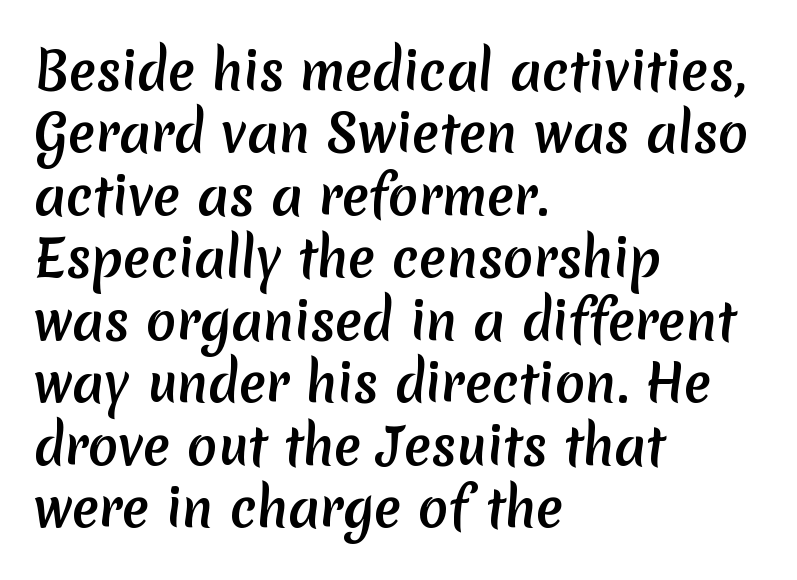
Unmarked baselines from the first word to the last. This sample keeps an unexceptional amount of space between lines. No feet cap the strokes, marking this as sans-serif type. The characters look thick and weighty, a clear bold. Here the designer chose a conventional face with non-uniform glyph widths.
